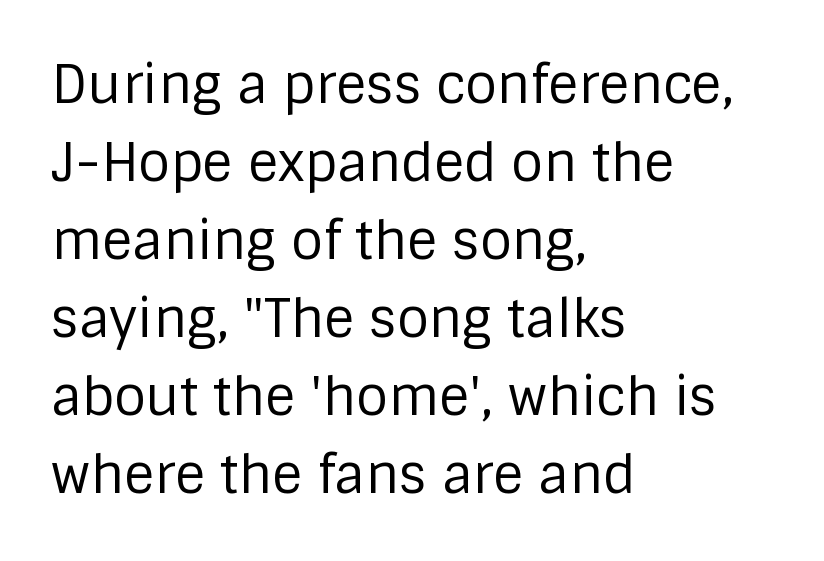
{"serif": "no", "italic": "no", "bold": "no", "weight": "regular", "width": "normal", "stroke_contrast": "low", "x_height": "large", "monospaced": "no", "underline": "no", "align": "left", "line_spacing": "normal", "line_spacing_ratio": 1.5, "letter_spacing": "normal", "letter_spacing_em": 0.0, "glyph_px": 52}
